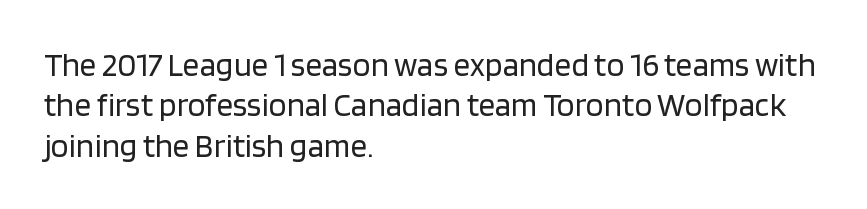
The image shows 33 px regular-weight sans-serif type, upright; set left-aligned, line spacing 1.22x, normal letter spacing, not underlined; low stroke contrast and a large x-height.
